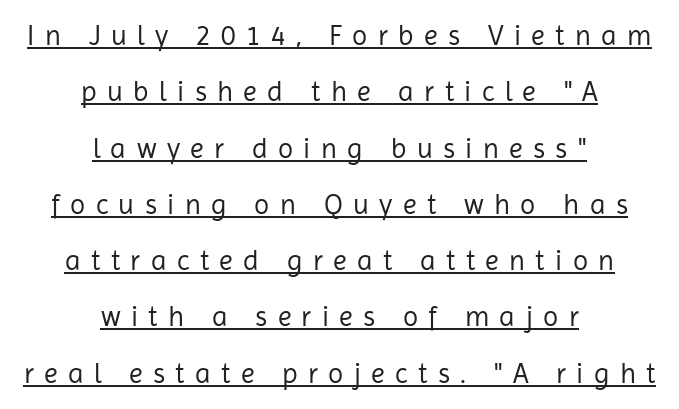
No feet cap the strokes, marking this as sans-serif type. Does the copy run flush right? No — it is centered line by line. Is this a fixed-width face? No — the glyphs have proportional, varying widths. The typography opts for an upright posture over an oblique one.
